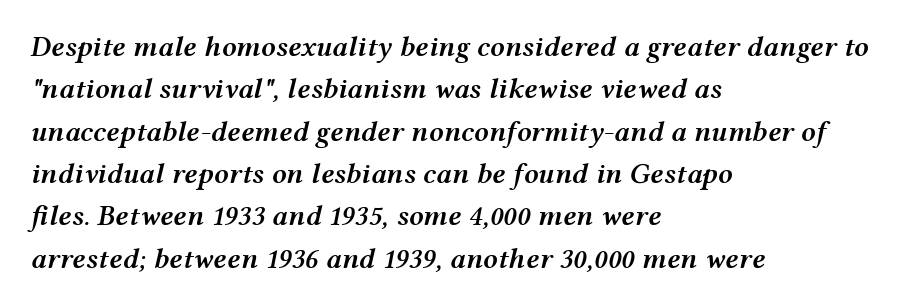
{"italic": "yes", "lean": "right", "slant_degrees": 12, "bold": "semi", "weight": "semibold", "width": "wide", "stroke_contrast": "medium", "x_height": "medium", "monospaced": "no", "underline": "no", "align": "left", "line_spacing": "normal", "line_spacing_ratio": 1.46, "letter_spacing": "normal", "letter_spacing_em": 0.0, "glyph_px": 29}
